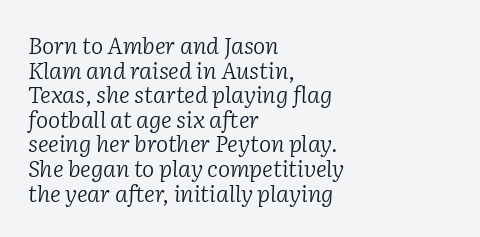
Counters stay open thanks to moderate or lighter strokes. Notice how the passage keeps a crisp vertical edge on the left only. Rendered with sloped, italic letterforms. Successive baselines arrive quickly, one right under another. Underline: absent.
